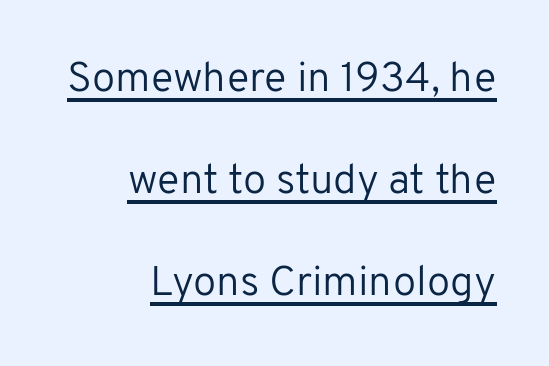
{"serif": "no", "italic": "no", "bold": "no", "weight": "regular", "width": "normal", "stroke_contrast": "low", "x_height": "medium", "monospaced": "no", "underline": "yes", "align": "right", "line_spacing": "loose", "line_spacing_ratio": 2.43, "letter_spacing": "normal", "letter_spacing_em": 0.0, "glyph_px": 42}
